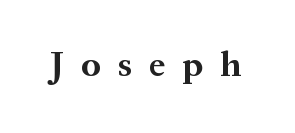
{"serif": "yes", "italic": "no", "bold": "yes", "weight": "bold", "width": "normal", "stroke_contrast": "medium", "x_height": "medium", "monospaced": "no", "underline": "no", "letter_spacing": "wide", "letter_spacing_em": 0.48, "glyph_px": 36}
